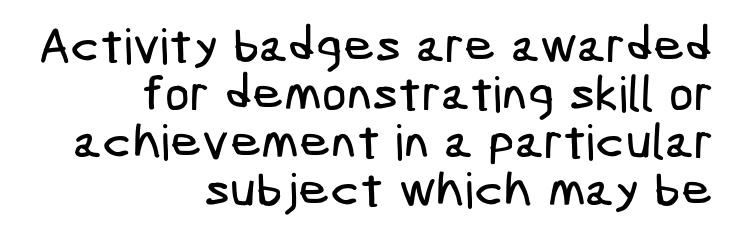
The space directly below the letters is spotless. Examine the stroke ends and you'll find no serifs. Each word holds together tightly as a unit, with standard inter-letter gaps. Reading down the column, the eye jumps only a short way to each next line.
